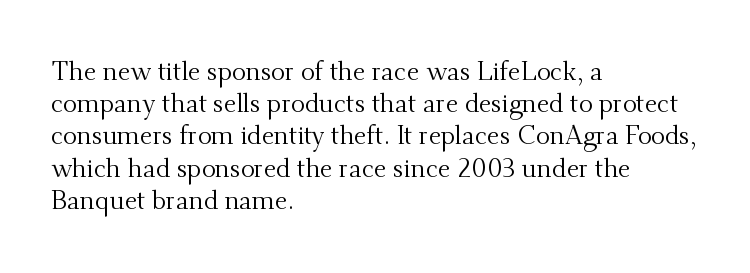
Q: Is the text bold? A: No.
Q: Is the text italic (slanted)? A: No, it is upright.
Q: Is the text underlined? A: No.
Q: How is the paragraph aligned? A: Left-aligned.
Q: Is the spacing between letters normal or unusually wide? A: Normal.
